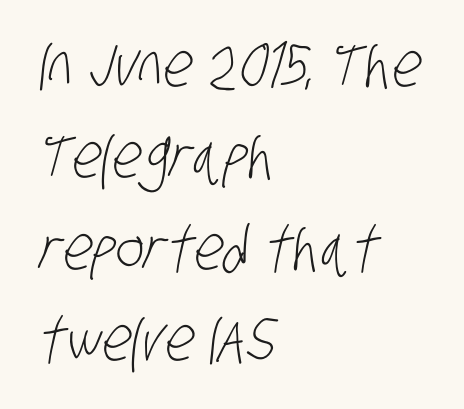
The image shows 61 px light, condensed sans-serif type; set left-aligned, normal line spacing (1.5x), normal letter spacing, not underlined; low stroke contrast and a large x-height.
